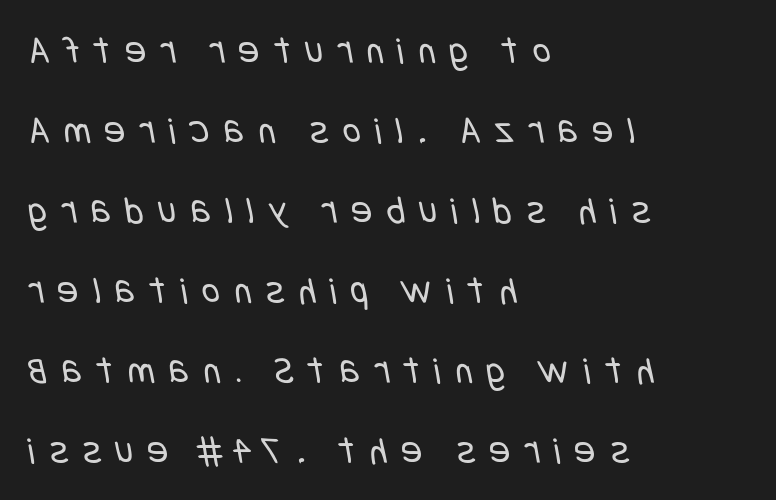
{"serif": "no", "bold": "no", "weight": "regular", "width": "condensed", "stroke_contrast": "low", "x_height": "large", "underline": "no", "align": "left", "line_spacing": "loose", "line_spacing_ratio": 2.05, "letter_spacing": "wide", "letter_spacing_em": 0.37, "glyph_px": 39}
